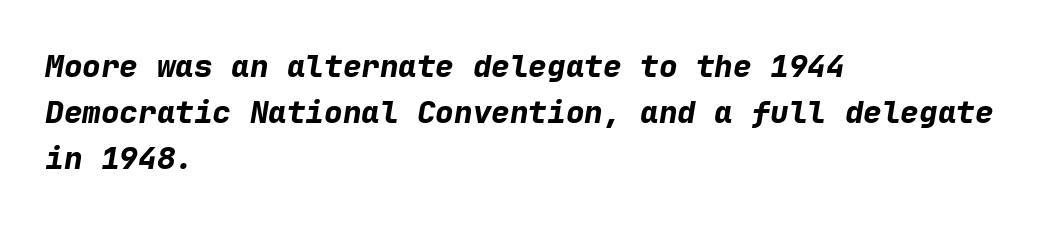
{"italic": "yes", "lean": "right", "slant_degrees": 9, "bold": "yes", "weight": "bold", "width": "normal", "stroke_contrast": "low", "x_height": "medium", "monospaced": "yes", "underline": "no", "align": "left", "line_spacing": "normal", "line_spacing_ratio": 1.49, "letter_spacing": "normal", "letter_spacing_em": 0.0, "glyph_px": 31}
